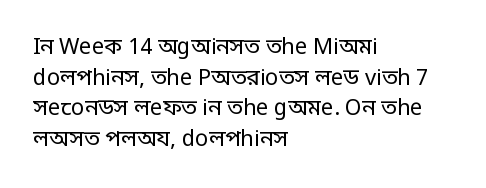
{"italic": "no", "bold": "no", "underline": "no", "align": "left", "line_spacing": "normal", "line_spacing_ratio": 1.39, "letter_spacing": "normal", "letter_spacing_em": 0.0, "glyph_px": 22}
